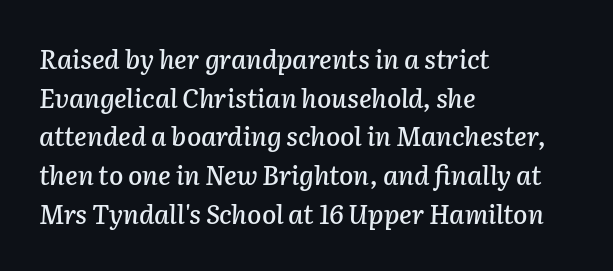
The image shows 26 px text type, italic (leaning right); set left-aligned, normal line spacing (1.49x), normal letter spacing, not underlined.
